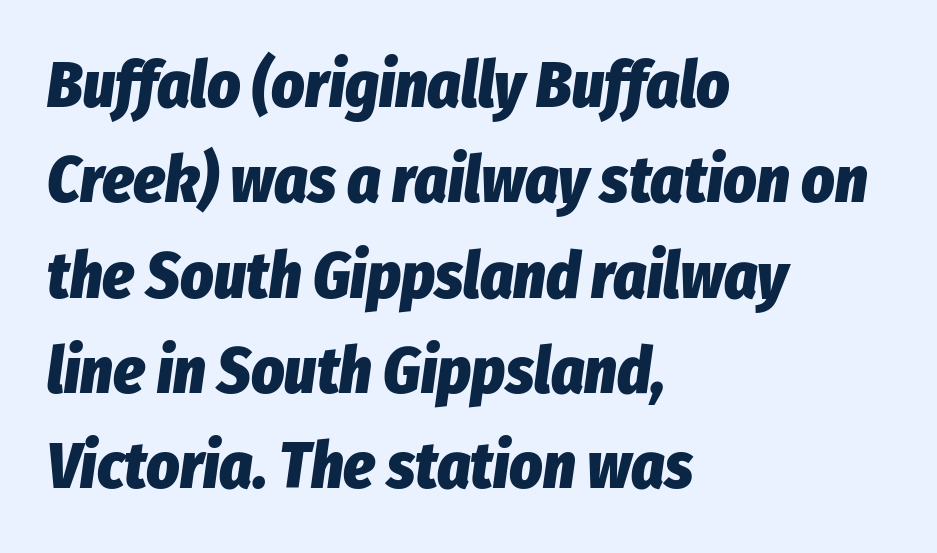
The image shows 64 px heavy, condensed type, italic (leaning right); set left-aligned, normal line spacing (1.49x), normal letter spacing, not underlined; low stroke contrast and a medium x-height.
